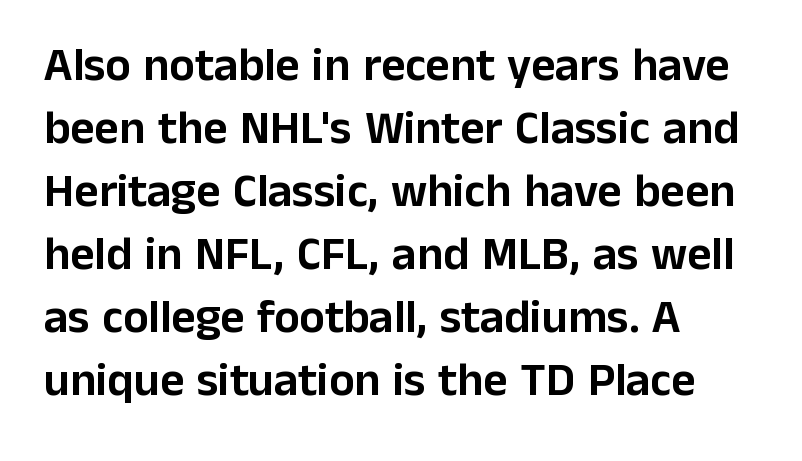
This sample keeps an unexceptional amount of space between lines. Think of a printed novel: that variable character pitch is what you see here. The face used here is rendered with its standard letterfit. Is the block centered? No — it sits flush against the left margin. A bare baseline throughout the passage. Designer's note — italics off, roman on.
